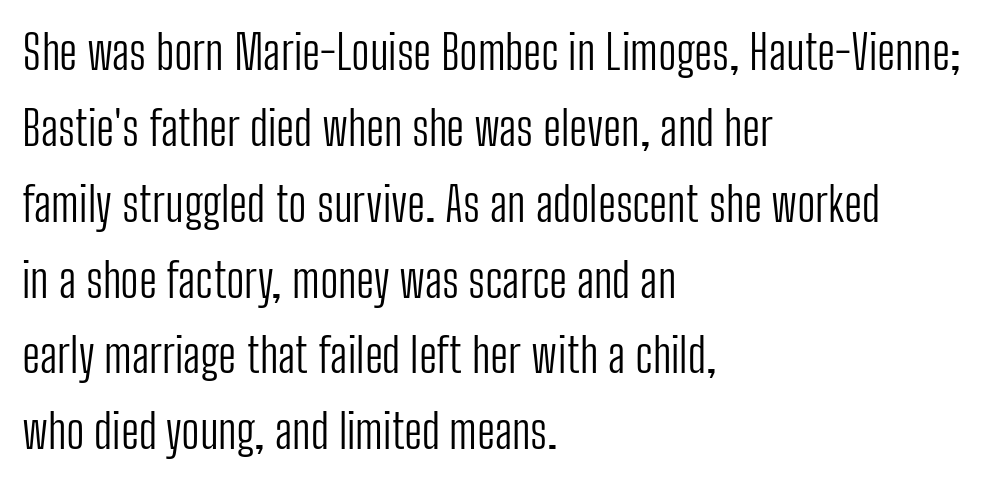
Q: Is the text bold? A: No.
Q: Is the text italic (slanted)? A: No, it is upright.
Q: Is the typeface a serif or a sans-serif typeface? A: Sans-serif.
Q: Is the text underlined? A: No.
Q: How is the paragraph aligned? A: Left-aligned.
Q: Is the spacing between letters normal or unusually wide? A: Normal.
Q: Is the spacing between lines tight, normal or loose? A: Normal.
Q: Width (condensed, normal, or wide)? A: Condensed.
Q: Stroke contrast? A: Low.
Q: x-height? A: Medium.
Q: Monospaced? A: No.
